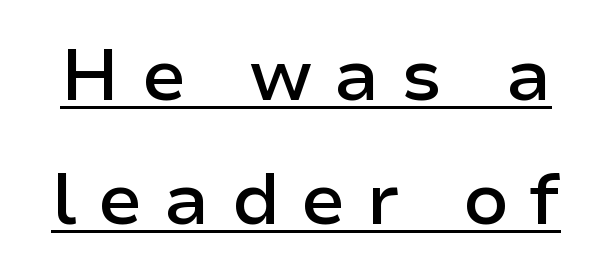
Unlike a traditional serif, this face leaves its strokes unadorned. If you drew a line through each stem, it would be perfectly vertical. Spacing between characters has been opened up far beyond the box default. What weight is shown? A semibold, between regular and bold. A normal amount of white space separates one row of letters from the next. These lines are rendered in a variable-pitch font.
